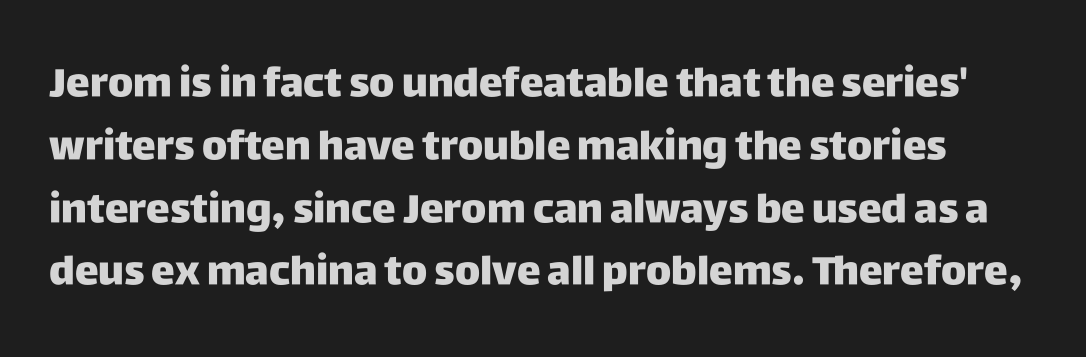
The image shows 40 px heavy sans-serif type, upright; set normal line spacing (1.57x), normal letter spacing, not underlined; low stroke contrast and a large x-height.
